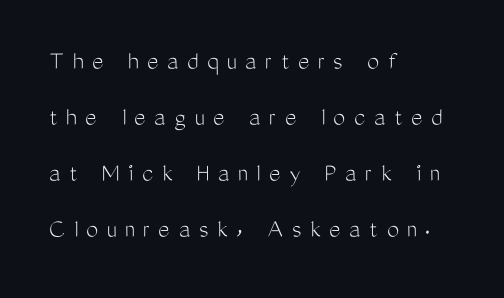
{"italic": "no", "bold": "no", "underline": "no", "align": "left", "line_spacing": "loose", "line_spacing_ratio": 2.07, "letter_spacing": "wide", "letter_spacing_em": 0.32, "glyph_px": 27}
